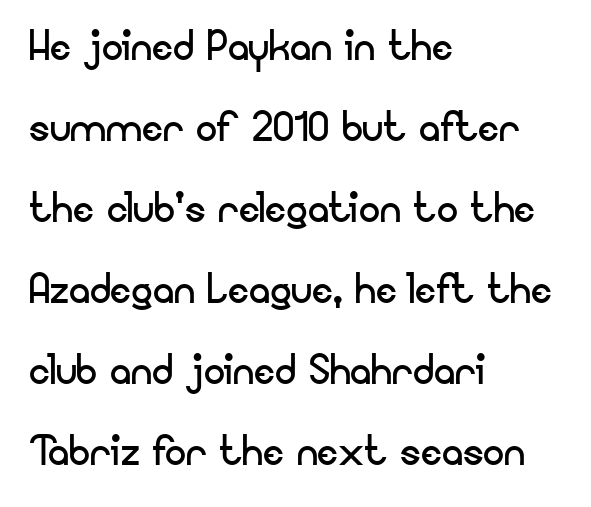
The image shows 53 px regular-weight sans-serif type, upright; set left-aligned, normal line spacing (1.53x), normal letter spacing, not underlined; low stroke contrast and a small x-height.
